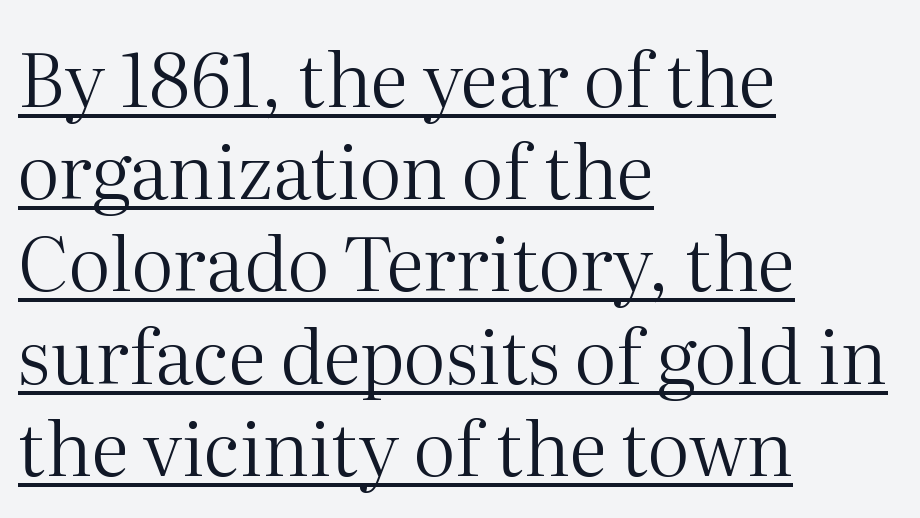
{"serif": "yes", "italic": "no", "bold": "no", "weight": "regular", "width": "normal", "stroke_contrast": "medium", "x_height": "medium", "monospaced": "no", "underline": "yes", "align": "left", "line_spacing_ratio": 1.23, "letter_spacing": "normal", "letter_spacing_em": 0.0, "glyph_px": 75}
